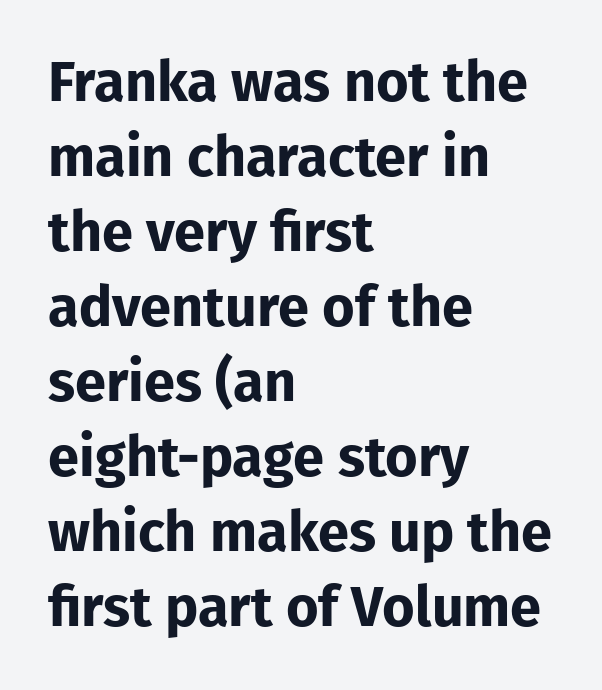
The image shows 56 px bold sans-serif type, upright; set left-aligned, normal line spacing (1.34x), normal letter spacing, not underlined; low stroke contrast and a medium x-height.
